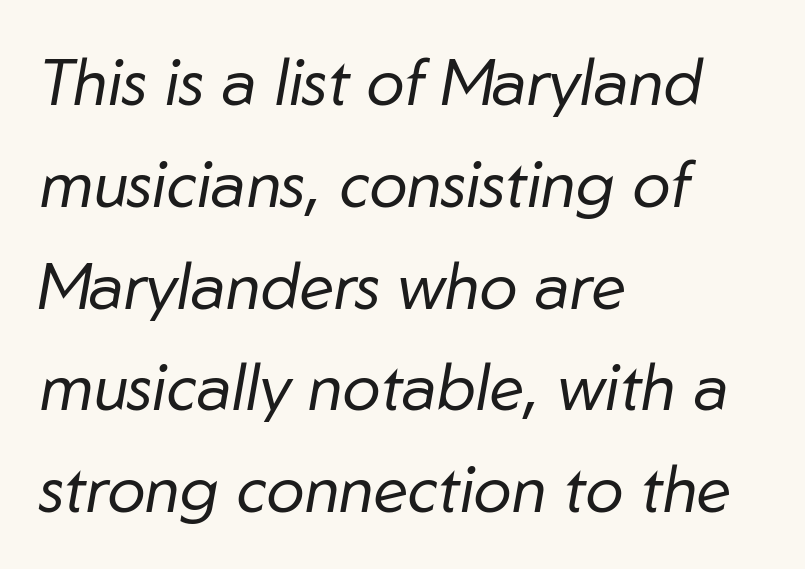
The image shows 64 px regular-weight type, italic (leaning right); set left-aligned, normal line spacing (1.59x), normal letter spacing, not underlined; low stroke contrast and a medium x-height.
